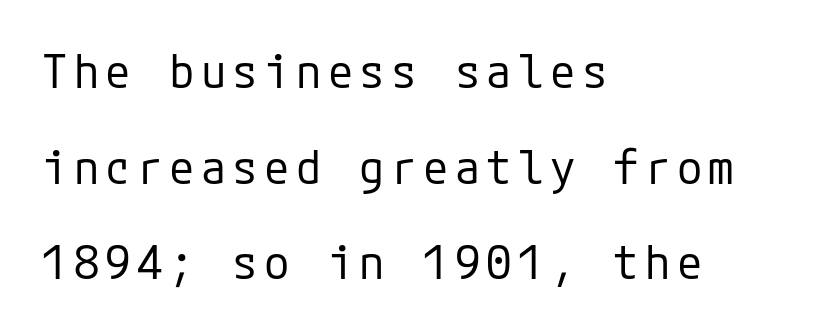
The image shows 46 px regular-weight sans-serif type, upright; set left-aligned, loose line spacing (2.08x), not underlined; low stroke contrast and a medium x-height.
